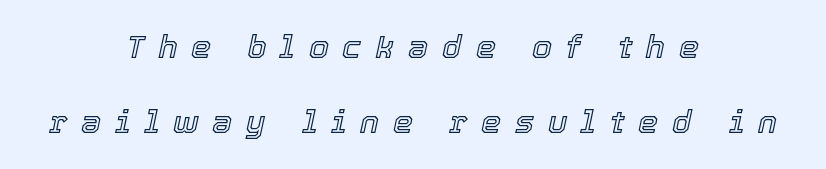
{"italic": "yes", "lean": "right", "slant_degrees": 12, "width": "normal", "x_height": "medium", "monospaced": "no", "underline": "no", "align": "center", "line_spacing": "loose", "line_spacing_ratio": 2.34, "letter_spacing": "wide", "letter_spacing_em": 0.43, "glyph_px": 32}
